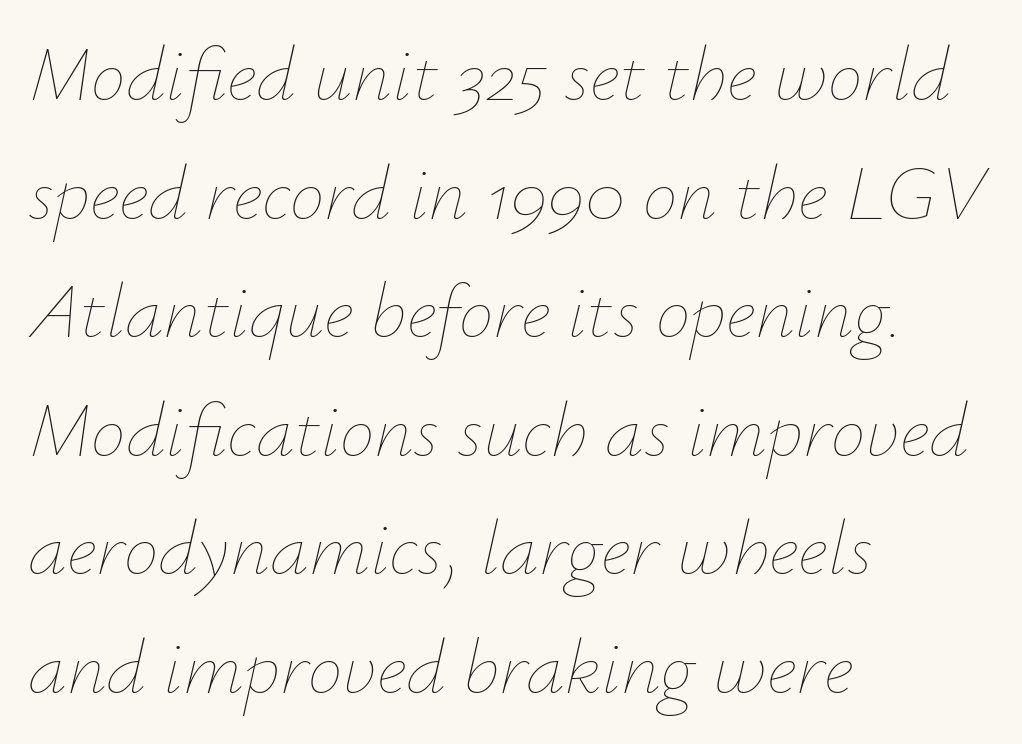
If you drew a ruler down the left edge, every line would touch it. Spacing verdict: proportional, widths tailored to each character. Italic: yes, the glyphs are oblique. You could call the tracking neutral — neither tight nor loose.
